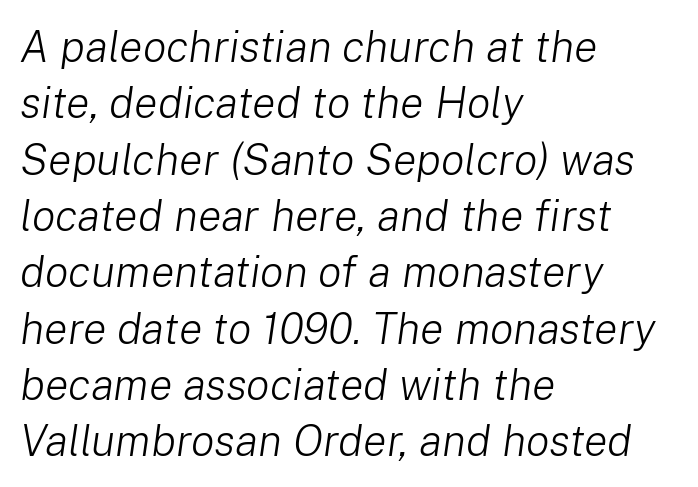
The image shows 44 px light type, italic (leaning right); set left-aligned, normal line spacing (1.28x), normal letter spacing, not underlined; low stroke contrast and a medium x-height.
